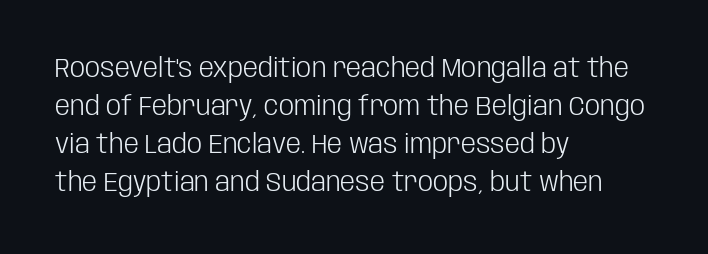
The image shows 27 px text type, upright; set left-aligned, normal line spacing (1.41x), normal letter spacing, not underlined.
